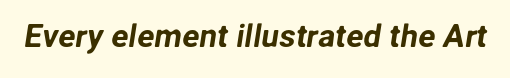
These lines are rendered in a variable-pitch font. This rendering leaves character spacing at its baseline value. The designer went with a sans here, leaving each stem footless. Just letters on the line, the space beneath them empty.
